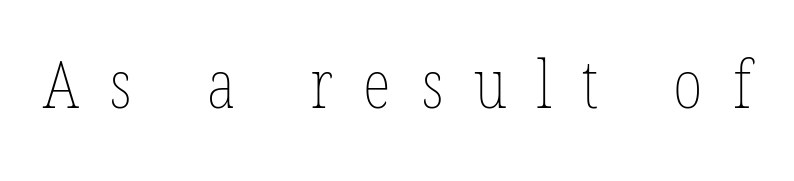
The image shows 66 px thin, condensed type, upright; set unusually wide letter spacing (+0.46 em), not underlined; low stroke contrast and a medium x-height.
